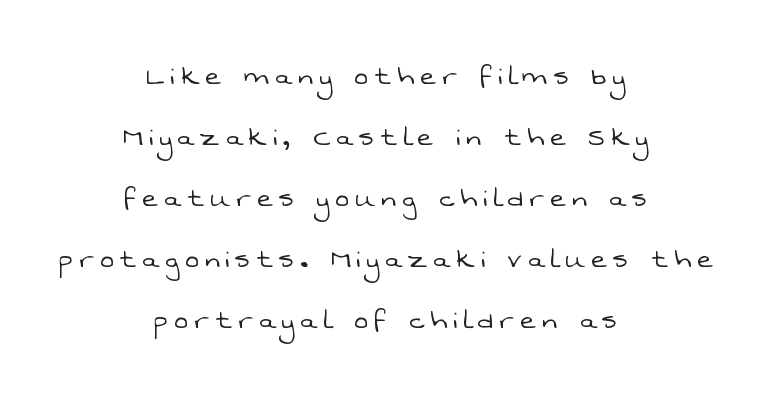
The image shows 33 px light sans-serif type; set centered, line spacing 1.85x, not underlined; low stroke contrast and a medium x-height.
